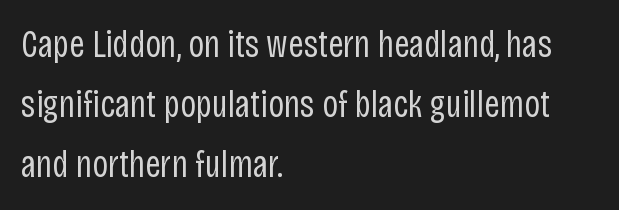
The image shows 38 px regular-weight, condensed sans-serif type, upright; set left-aligned, normal line spacing (1.58x), normal letter spacing, not underlined; low stroke contrast and a large x-height.
